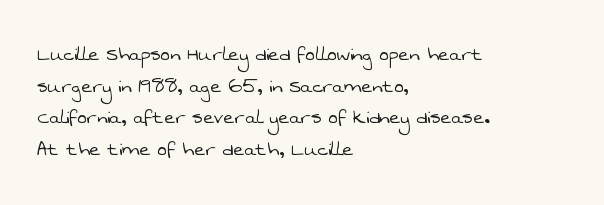
Q: Is the text bold? A: No.
Q: Is the text underlined? A: No.
Q: How is the paragraph aligned? A: Left-aligned.
Q: Is the spacing between letters normal or unusually wide? A: Normal.
Q: Is the spacing between lines tight, normal or loose? A: Normal.
